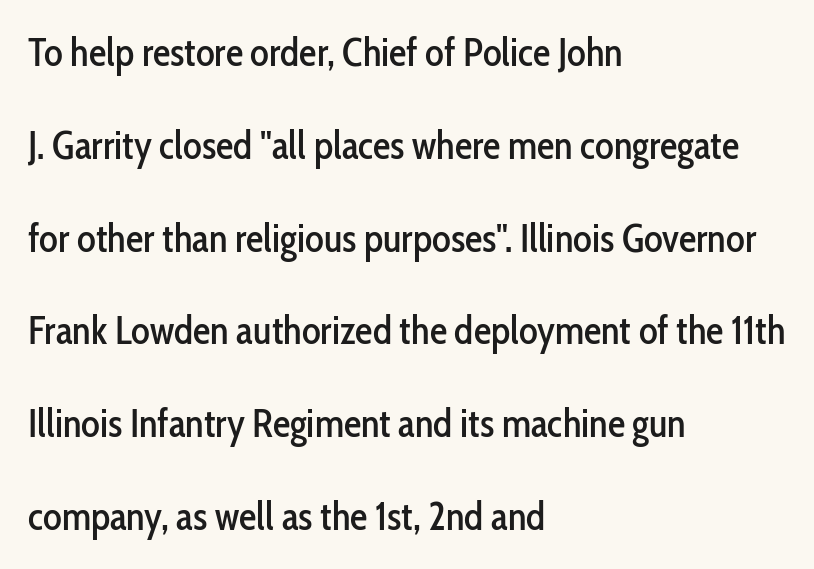
The image shows 39 px condensed sans-serif type, upright; set left-aligned, loose line spacing (2.38x), normal letter spacing, not underlined; low stroke contrast and a medium x-height.
